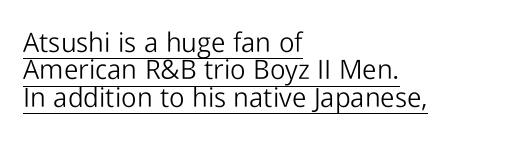
Q: Is the text bold? A: No.
Q: Is the text italic (slanted)? A: No, it is upright.
Q: Is the text underlined? A: Yes.
Q: How is the paragraph aligned? A: Left-aligned.
Q: Is the spacing between letters normal or unusually wide? A: Normal.
Q: Is the spacing between lines tight, normal or loose? A: Tight.
